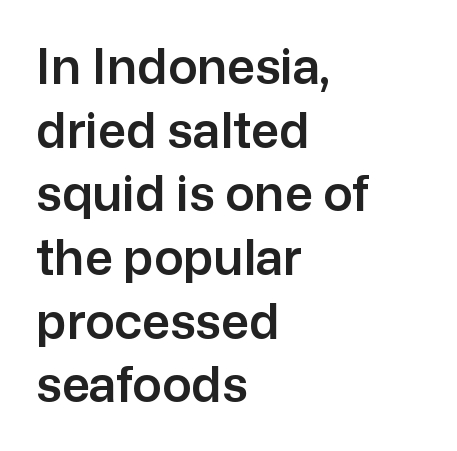
Q: Is the text italic (slanted)? A: No, it is upright.
Q: Is the typeface a serif or a sans-serif typeface? A: Sans-serif.
Q: Is the text underlined? A: No.
Q: How is the paragraph aligned? A: Left-aligned.
Q: Is the spacing between letters normal or unusually wide? A: Normal.
Q: Is the spacing between lines tight, normal or loose? A: Normal.
Q: Width (condensed, normal, or wide)? A: Normal.
Q: Stroke contrast? A: Low.
Q: x-height? A: Medium.
Q: Monospaced? A: No.
